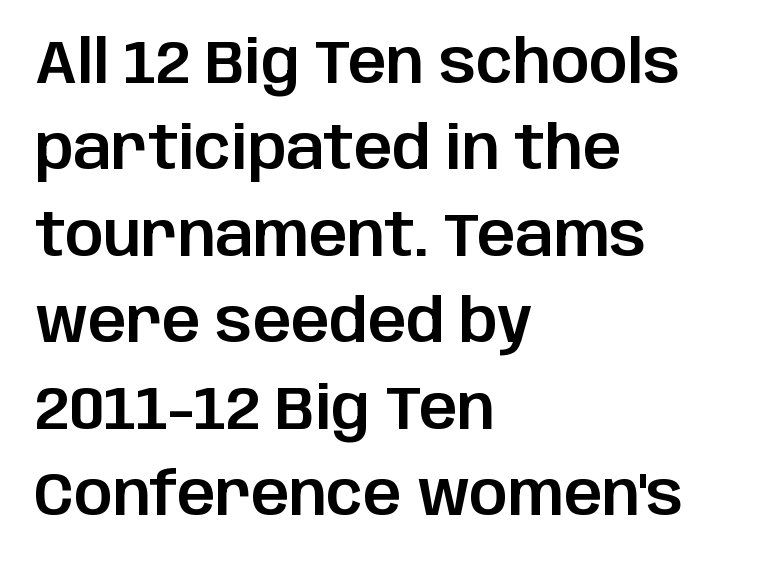
Underlining? Definitely not there. Upright lettering throughout. Are there feet on the stems? There aren't — it's a sans. The vertical gap from one line to the next is medium. Do the characters align in a grid? No, the font is proportional. Letter spacing: default.
